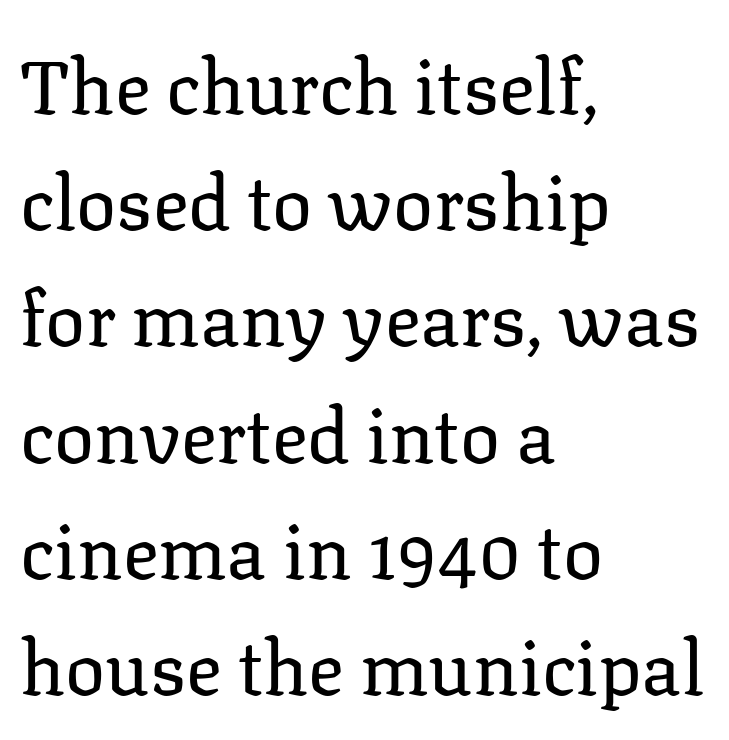
Q: Is the text bold? A: No.
Q: Is the text italic (slanted)? A: No, it is upright.
Q: Is the typeface a serif or a sans-serif typeface? A: Serif.
Q: Is the text underlined? A: No.
Q: How is the paragraph aligned? A: Left-aligned.
Q: Is the spacing between letters normal or unusually wide? A: Normal.
Q: Is the spacing between lines tight, normal or loose? A: Normal.
Q: Width (condensed, normal, or wide)? A: Normal.
Q: Stroke contrast? A: Low.
Q: x-height? A: Medium.
Q: Monospaced? A: No.
